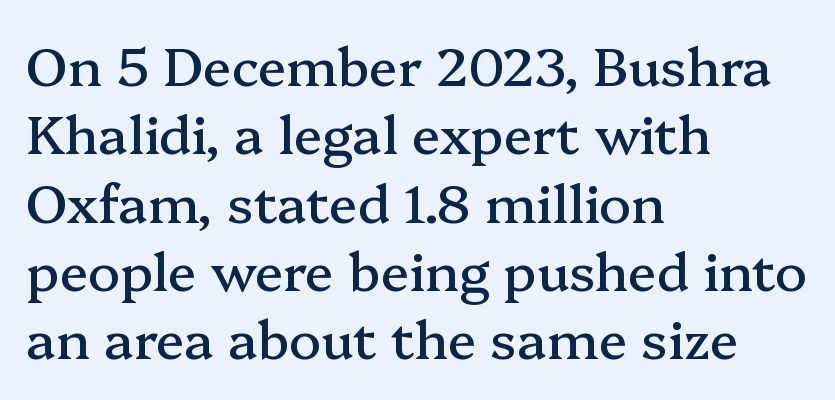
The image shows 53 px serif type, upright; set left-aligned, normal line spacing (1.29x), normal letter spacing, not underlined; medium stroke contrast and a medium x-height.
